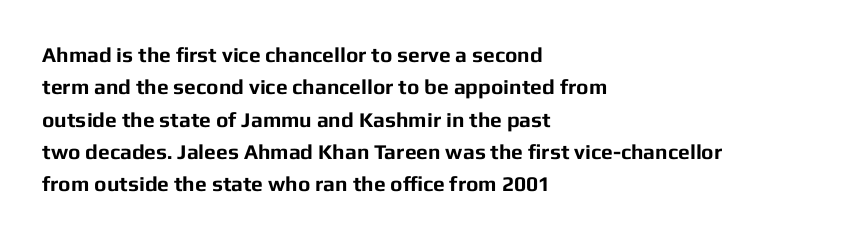
The image shows 21 px bold type, upright; set left-aligned, normal line spacing (1.54x), normal letter spacing, not underlined.
